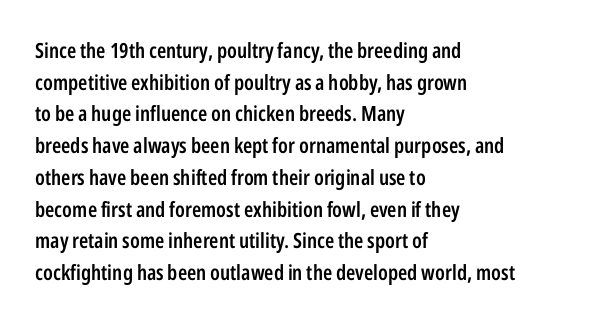
The image shows 21 px text type, upright; set left-aligned, normal line spacing (1.51x), normal letter spacing, not underlined.
